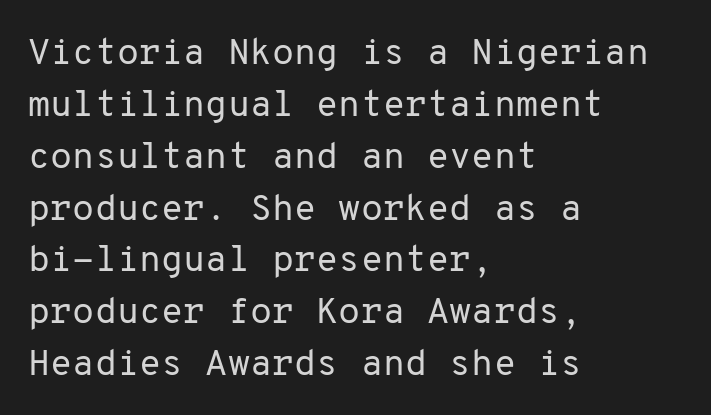
Q: Is the text bold? A: No.
Q: Is the text italic (slanted)? A: No, it is upright.
Q: Is the typeface a serif or a sans-serif typeface? A: Sans-serif.
Q: Is the text underlined? A: No.
Q: How is the paragraph aligned? A: Left-aligned.
Q: Is the spacing between letters normal or unusually wide? A: Normal.
Q: Is the spacing between lines tight, normal or loose? A: Normal.
Q: Width (condensed, normal, or wide)? A: Normal.
Q: Stroke contrast? A: Low.
Q: x-height? A: Medium.
Q: Monospaced? A: Yes.
